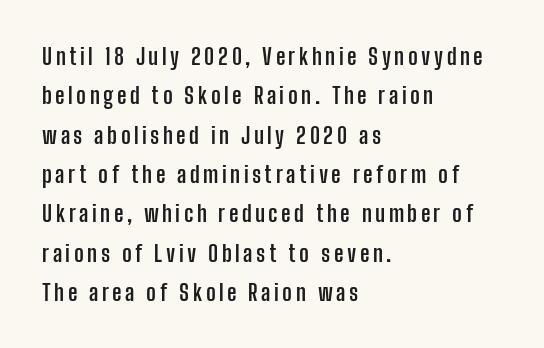
Letters rest on an invisible, unmarked baseline. The setting favours the left margin, as ordinary paragraphs usually do. How heavy is the stroke? Heavy — this is a bold. Designer's note — italics off, roman on.
